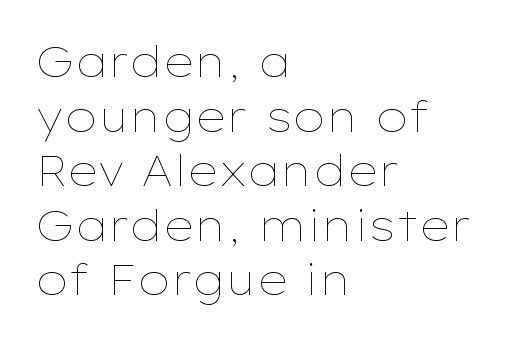
{"italic": "no", "bold": "no", "weight": "thin", "width": "wide", "stroke_contrast": "low", "x_height": "medium", "monospaced": "no", "underline": "no", "align": "left", "line_spacing": "normal", "line_spacing_ratio": 1.3, "letter_spacing": "normal", "letter_spacing_em": 0.0, "glyph_px": 42}
